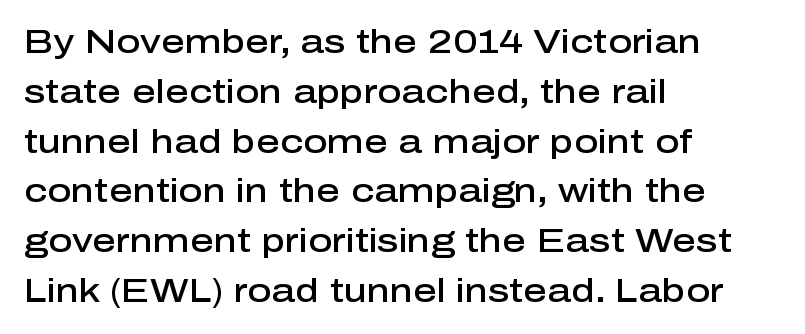
Does the weight exceed regular? Yes, but only to semibold. Vertical strokes here are truly vertical. Leftover space on each line is placed entirely after the last word. Glance below the letters and you will spot only blank space. Rows of type keep a routine distance in the vertical direction. Spacing verdict: proportional, widths tailored to each character.
